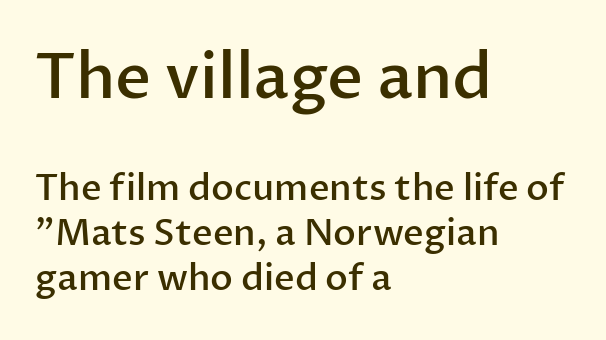
Glyph-to-glyph distance matches everyday printed text. The face used here is proportionally spaced, like ordinary book or web type. The more generous point size was reserved for the upper chunk. Typeset ragged right — the left edge is the straight one. On the weight axis this lands at semibold, roughly 600. This is the regular roman posture of the typeface.
